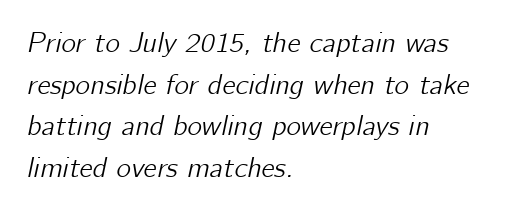
The image shows 28 px text type, italic (leaning right); set left-aligned, normal line spacing (1.49x), normal letter spacing, not underlined; low stroke contrast and a medium x-height.
